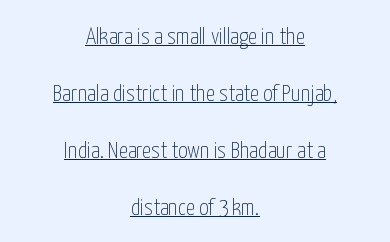
Q: Is the text bold? A: No.
Q: Is the text italic (slanted)? A: No, it is upright.
Q: Is the text underlined? A: Yes.
Q: How is the paragraph aligned? A: Centered.
Q: Is the spacing between letters normal or unusually wide? A: Normal.
Q: Is the spacing between lines tight, normal or loose? A: Loose.
